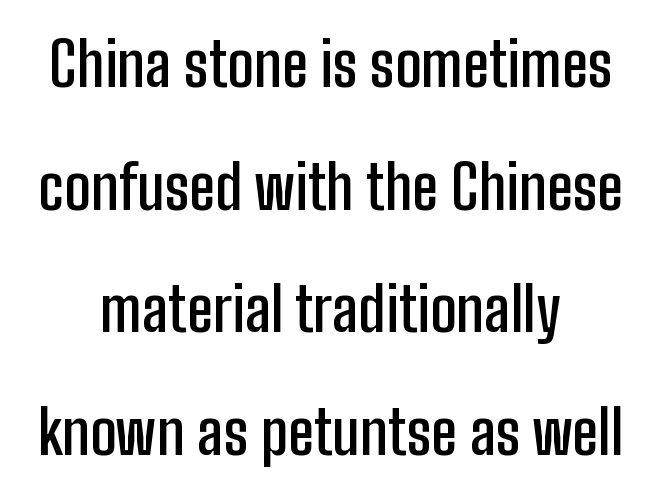
The image shows 61 px semibold, condensed sans-serif type, upright; set centered, loose line spacing (2.01x), normal letter spacing, not underlined; low stroke contrast and a medium x-height.
